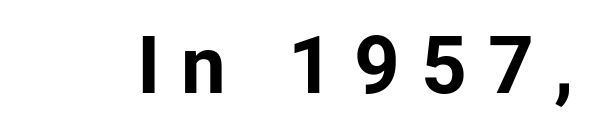
The typeface chosen for these lines omits serifs. The passage shown is emphatically bold. Someone cranked the tracking dial way up on this one. Posture: vertical. Is this a fixed-width face? No — the glyphs have proportional, varying widths.
